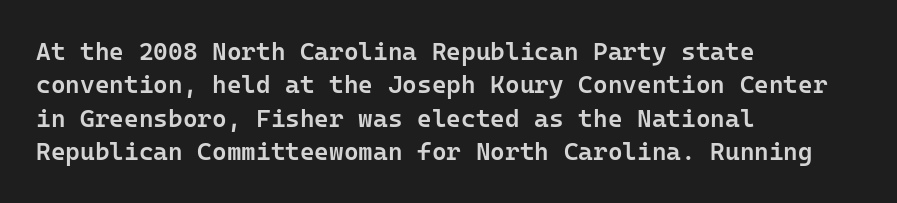
The image shows 25 px text type, upright; set left-aligned, normal line spacing (1.34x), normal letter spacing, not underlined.
